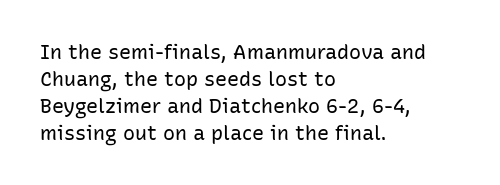
{"italic": "no", "bold": "no", "underline": "no", "align": "left", "line_spacing": "normal", "line_spacing_ratio": 1.35, "letter_spacing": "normal", "letter_spacing_em": 0.0, "glyph_px": 20}
